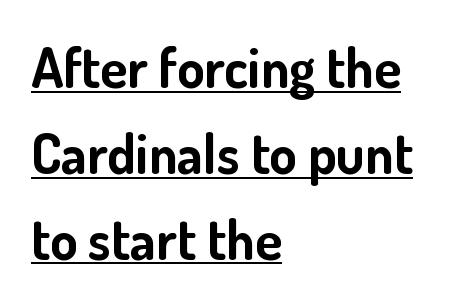
Q: Is the text bold? A: Yes.
Q: Is the text italic (slanted)? A: No, it is upright.
Q: Is the typeface a serif or a sans-serif typeface? A: Sans-serif.
Q: Is the text underlined? A: Yes.
Q: How is the paragraph aligned? A: Left-aligned.
Q: Is the spacing between letters normal or unusually wide? A: Normal.
Q: Is the spacing between lines tight, normal or loose? A: Normal.
Q: Width (condensed, normal, or wide)? A: Normal.
Q: Stroke contrast? A: Low.
Q: x-height? A: Small.
Q: Monospaced? A: No.
